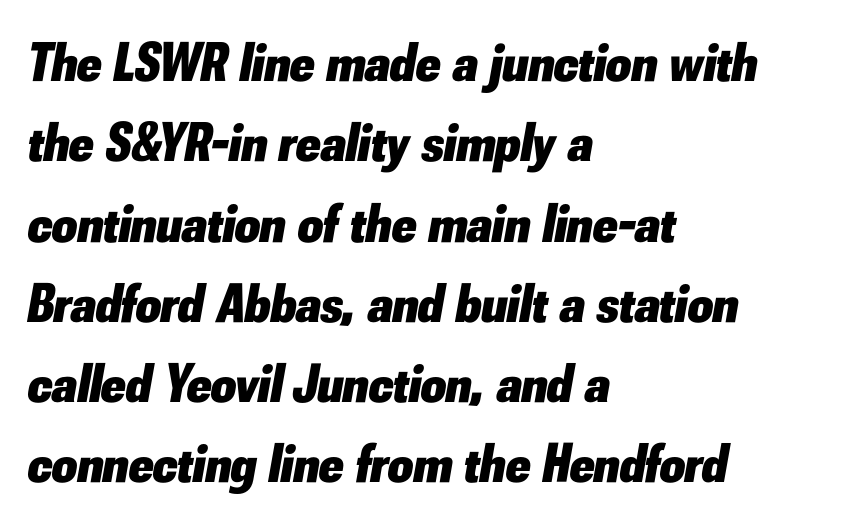
Looks like regular typesetting: each glyph gets only the width it needs. Slanted lettering throughout. The passage shown is not underscored anywhere. Notice how thick the strokes are: this is what a full bold looks like.
